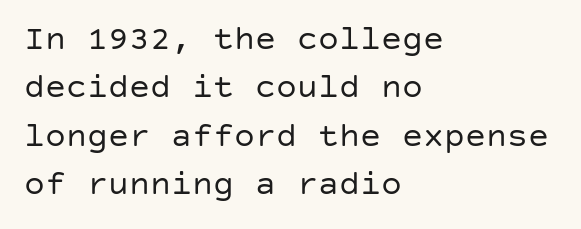
The image shows 35 px regular-weight sans-serif type, upright; set left-aligned, normal line spacing (1.38x), normal letter spacing, not underlined; low stroke contrast and a large x-height.
